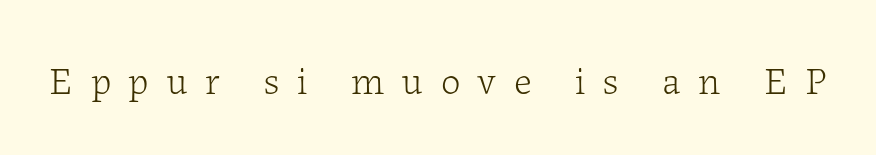
{"serif": "yes", "italic": "no", "bold": "no", "weight": "light", "width": "normal", "stroke_contrast": "low", "x_height": "medium", "monospaced": "no", "underline": "no", "letter_spacing": "wide", "letter_spacing_em": 0.45, "glyph_px": 39}
